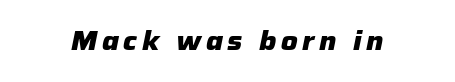
Q: Is the text bold? A: Yes.
Q: Is the text italic (slanted)? A: Yes, it leans right by about 12 degrees.
Q: Is the text underlined? A: No.
